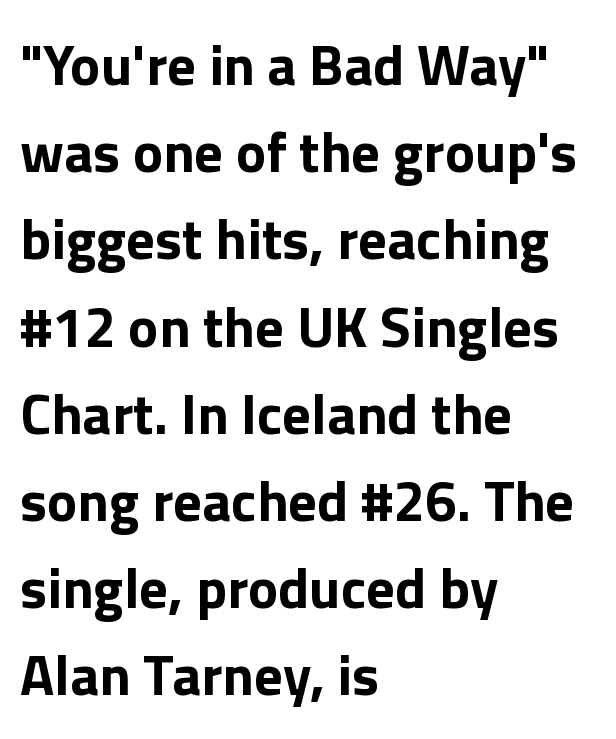
Q: Is the text bold? A: Yes.
Q: Is the text italic (slanted)? A: No, it is upright.
Q: Is the typeface a serif or a sans-serif typeface? A: Sans-serif.
Q: Is the text underlined? A: No.
Q: How is the paragraph aligned? A: Left-aligned.
Q: Is the spacing between letters normal or unusually wide? A: Normal.
Q: Is the spacing between lines tight, normal or loose? A: Normal.
Q: Width (condensed, normal, or wide)? A: Normal.
Q: Stroke contrast? A: Low.
Q: x-height? A: Medium.
Q: Monospaced? A: No.
